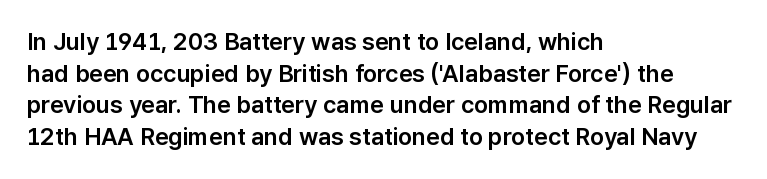
The image shows 24 px text type, upright; set left-aligned, normal line spacing (1.32x), normal letter spacing, not underlined.
